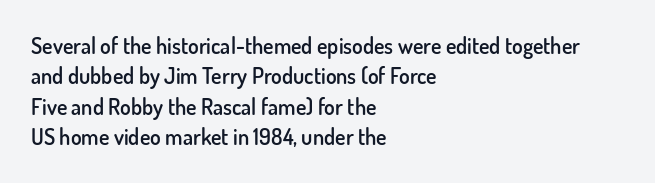
Q: Is the text bold? A: Semi-bold.
Q: Is the text italic (slanted)? A: No, it is upright.
Q: Is the text underlined? A: No.
Q: How is the paragraph aligned? A: Left-aligned.
Q: Is the spacing between letters normal or unusually wide? A: Normal.
Q: Is the spacing between lines tight, normal or loose? A: Normal.
